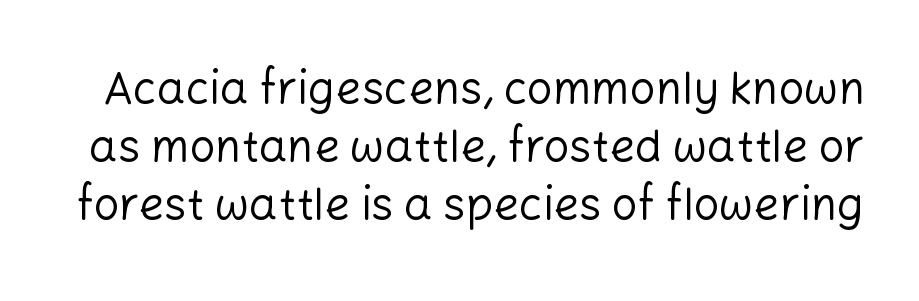
Letters have the restrained weight of plain body copy at most. Type without underlining. The gaps between neighbouring characters are ordinary and unremarkable. The letters advance in unequal steps, a hallmark of proportional type. Is there much room between lines? A standard amount, neither cramped nor airy. Unlike a traditional serif, this face leaves its strokes unadorned.
